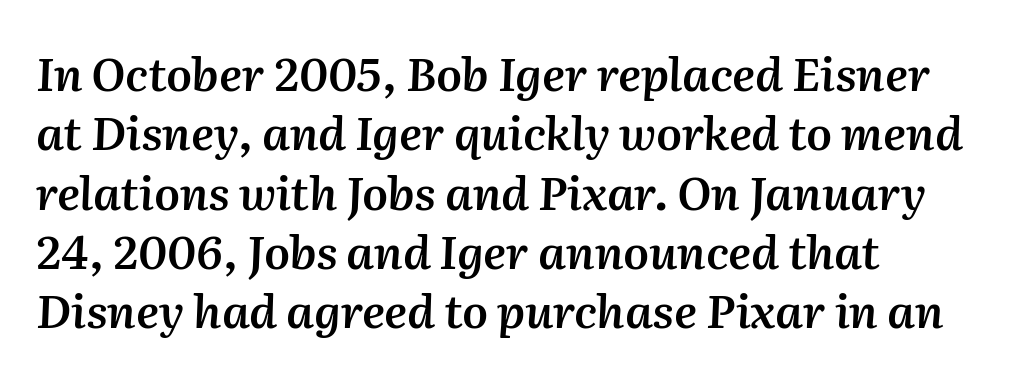
An italicized treatment has been applied to the whole sample. Check under the words: just untouched page. Spacing verdict: proportional, widths tailored to each character. The strokes are fattened partway — semibold, not bold. Reading down the block, your eye returns to a fixed left position each line.
